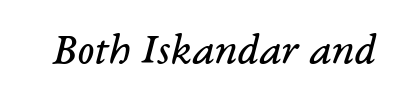
Q: Is the text bold? A: No.
Q: Is the text italic (slanted)? A: Yes, it leans right by about 14 degrees.
Q: Is the typeface a serif or a sans-serif typeface? A: Serif.
Q: Is the text underlined? A: No.
Q: Is the spacing between letters normal or unusually wide? A: Normal.
Q: Width (condensed, normal, or wide)? A: Normal.
Q: Stroke contrast? A: Low.
Q: x-height? A: Medium.
Q: Monospaced? A: No.
